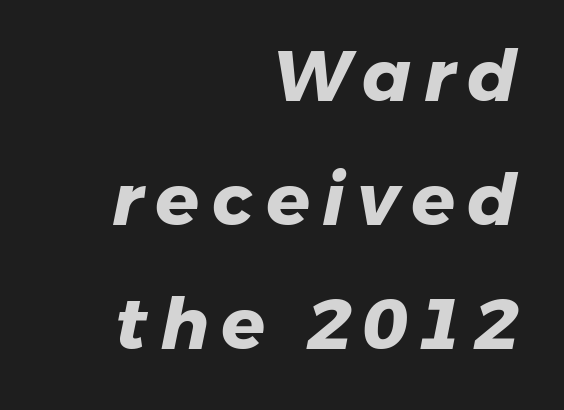
{"serif": "no", "bold": "yes", "weight": "heavy", "width": "normal", "stroke_contrast": "low", "x_height": "medium", "monospaced": "no", "underline": "no", "align": "right", "line_spacing_ratio": 1.72, "glyph_px": 72}
